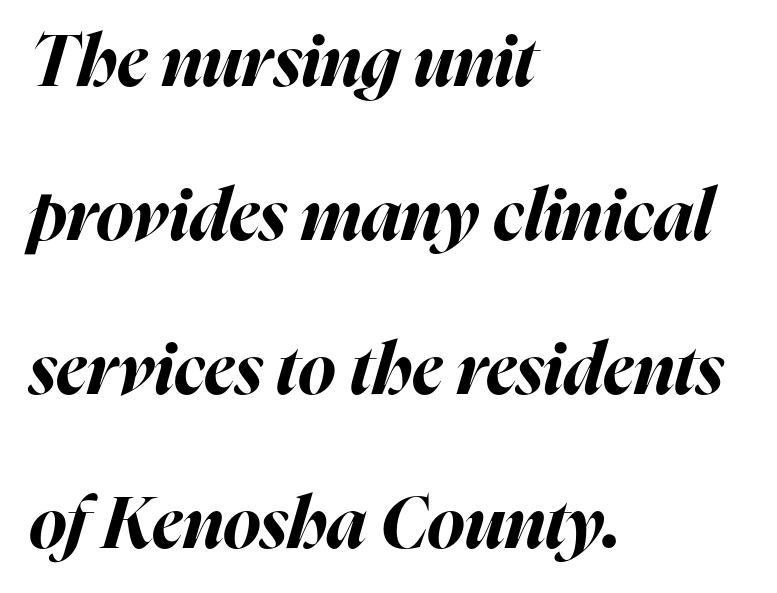
What weight is shown? A full bold with thick strokes. Do the characters align in a grid? No, the font is proportional. This rendering leaves character spacing at its baseline value. Any mark beneath the type? The region is blank. Notice how the passage keeps a crisp vertical edge on the left only. This sample uses an oblique cut, with every glyph tilted off the vertical.
